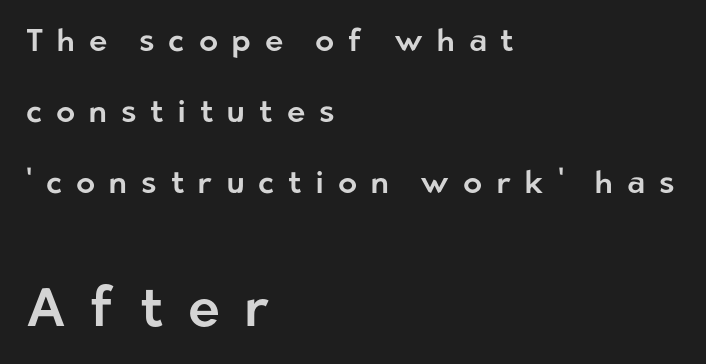
{"serif": "no", "italic": "no", "width": "normal", "stroke_contrast": "low", "x_height": "medium", "monospaced": "no", "underline": "no", "align": "left", "line_spacing": "loose", "line_spacing_ratio": 2.29, "letter_spacing": "wide", "letter_spacing_em": 0.45, "larger_block": "second", "size_ratio": 1.74, "glyph_px": 54}
